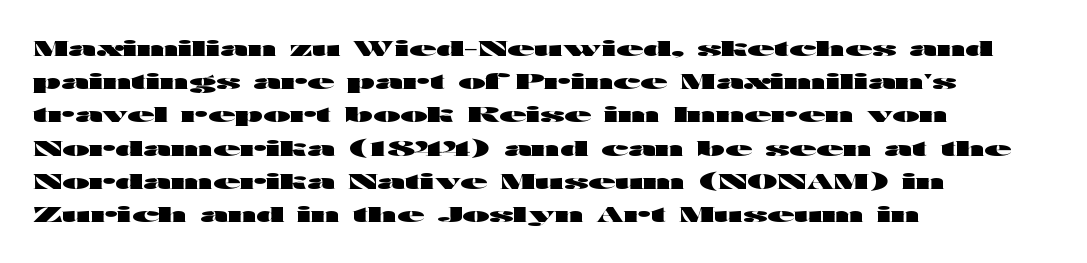
Leading matches the norm, producing a regular column. The area under the type is left untouched. Does extra space separate the letters? No, they use regular spacing. These lines were composed using upright roman letters.
